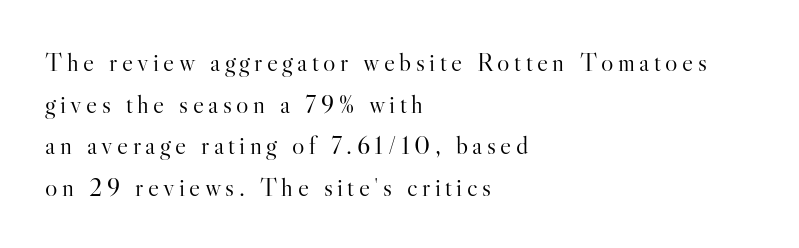
The string is rendered with underlining switched off. A light-to-regular cut is what we see here. Italic: no, the glyphs are upright roman. How would I describe the line gaps? Plain and ordinary.
